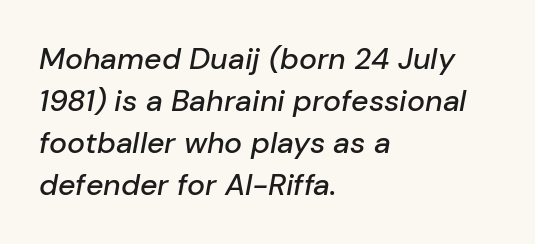
Note the varied advance widths — an 'i' is clearly narrower than an 'm'. Slanted lettering throughout. Layout note: lines flush left. Here the glyphs are tracked normally, forming tight word shapes. The baseline area is clear. Successive baselines arrive at the customary interval.
